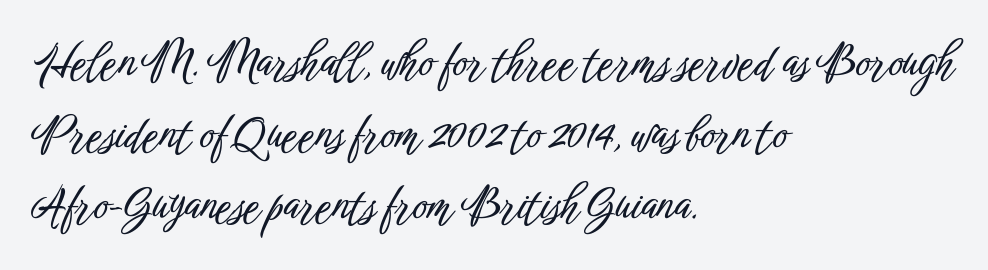
Q: Is the text italic (slanted)? A: Yes.
Q: Is the typeface a serif or a sans-serif typeface? A: Sans-serif.
Q: Is the text underlined? A: No.
Q: How is the paragraph aligned? A: Left-aligned.
Q: Is the spacing between letters normal or unusually wide? A: Normal.
Q: Is the spacing between lines tight, normal or loose? A: Normal.
Q: Width (condensed, normal, or wide)? A: Condensed.
Q: Stroke contrast? A: Low.
Q: x-height? A: Medium.
Q: Monospaced? A: No.
